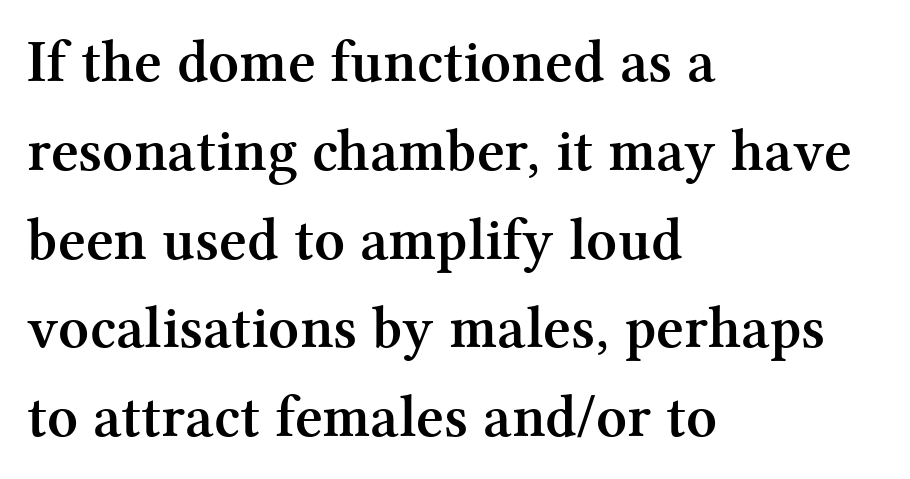
The image shows 60 px semibold serif type, upright; set left-aligned, normal line spacing (1.48x), normal letter spacing, not underlined; medium stroke contrast and a medium x-height.
